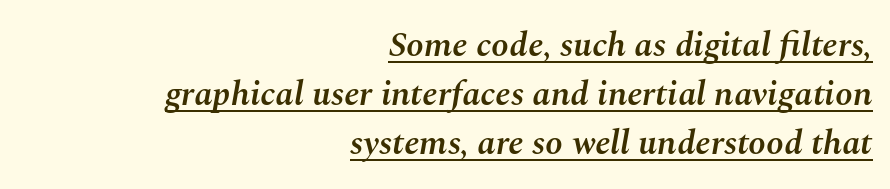
{"italic": "yes", "lean": "right", "slant_degrees": 10, "bold": "semi", "weight": "semibold", "width": "normal", "stroke_contrast": "medium", "x_height": "medium", "monospaced": "no", "underline": "yes", "align": "right", "line_spacing": "normal", "line_spacing_ratio": 1.4, "letter_spacing": "normal", "letter_spacing_em": 0.0, "glyph_px": 35}
